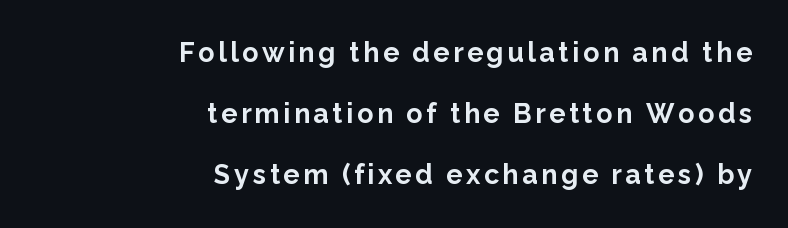
The image shows 27 px bold type, upright; set right-aligned, loose line spacing (2.26x), not underlined.
